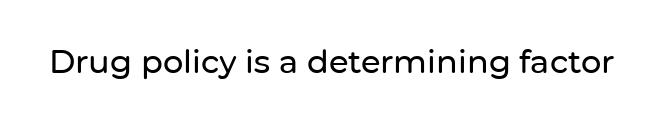
Rendered with straight, roman letterforms. You could not count columns in this text — the font is proportionally spaced. Rule under the text: the space is simply empty. The letters carry no serifs — their stems end cleanly without finishing strokes. This sample uses plain, unmodified letter spacing.
